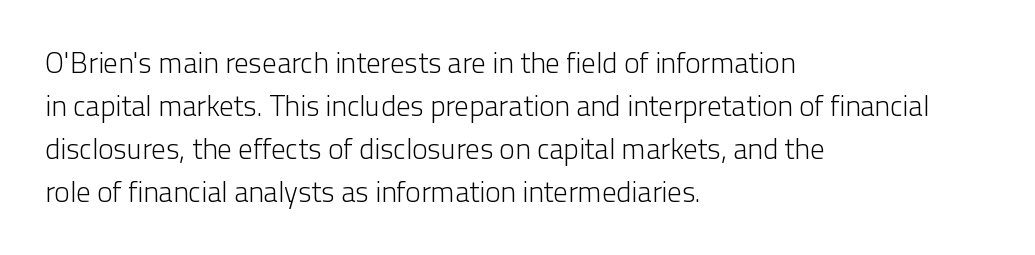
Q: Is the text bold? A: No.
Q: Is the text italic (slanted)? A: No, it is upright.
Q: Is the typeface a serif or a sans-serif typeface? A: Sans-serif.
Q: Is the text underlined? A: No.
Q: How is the paragraph aligned? A: Left-aligned.
Q: Is the spacing between letters normal or unusually wide? A: Normal.
Q: Is the spacing between lines tight, normal or loose? A: Normal.
Q: Width (condensed, normal, or wide)? A: Normal.
Q: Stroke contrast? A: Low.
Q: x-height? A: Medium.
Q: Monospaced? A: No.
